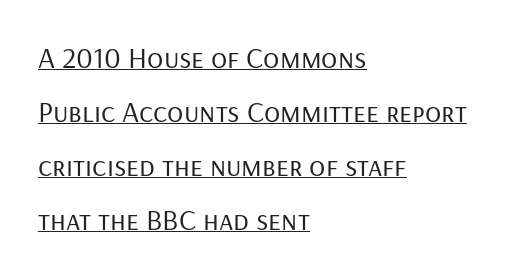
The rendering anchors every line to the left-hand side. Compared with undecorated copy, this sample adds a rule below the words. Weight: not bold — regular or lighter. Grotesque or geometric, the face here clearly has no serifs. Every stem runs plumb, perpendicular to the baseline. Characters follow at the spacing the type designer built in.
